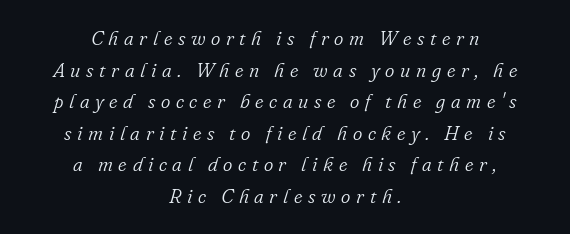
Words float on clear page, feet unadorned. Counters stay open thanks to moderate or lighter strokes. Slant detected: the letters are inclined. Visually the block forms a symmetrical silhouette, jagged on both flanks. What's the leading like? Ordinary, nothing unusual.
